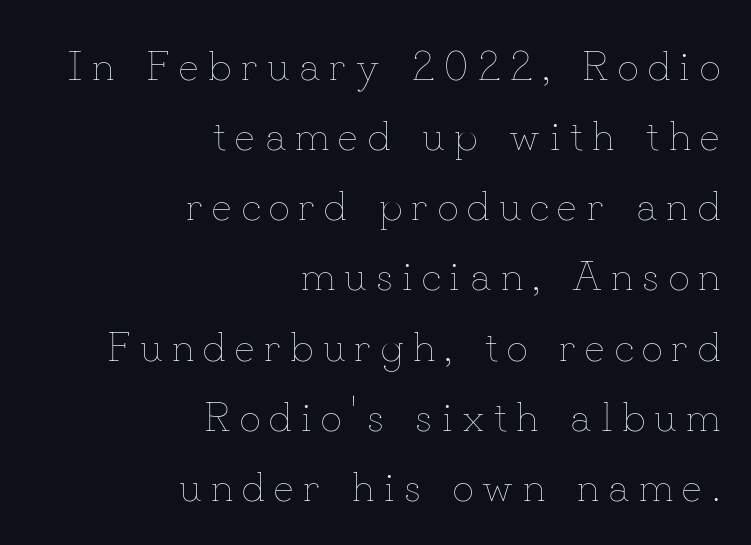
{"italic": "no", "bold": "no", "weight": "thin", "width": "normal", "stroke_contrast": "low", "x_height": "small", "monospaced": "no", "underline": "no", "align": "right", "line_spacing": "normal", "line_spacing_ratio": 1.67, "letter_spacing": "wide", "letter_spacing_em": 0.22, "glyph_px": 42}
